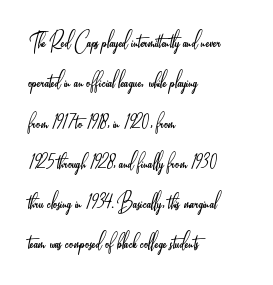
Check the space under the baseline: it is left empty. Line spacing here is normal. Casual observation: everything's shoved over to the left. Honestly, the letter spacing is just normal — you wouldn't notice it.
